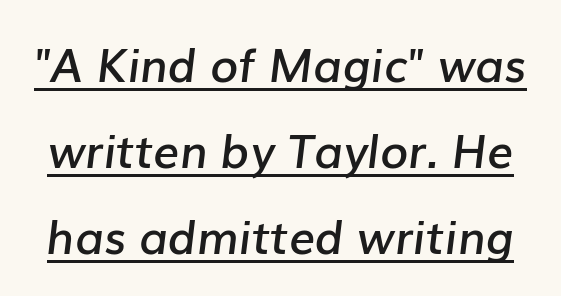
{"italic": "yes", "lean": "right", "slant_degrees": 7, "bold": "semi", "weight": "semibold", "width": "normal", "stroke_contrast": "low", "x_height": "medium", "monospaced": "no", "underline": "yes", "line_spacing_ratio": 1.87, "letter_spacing": "normal", "letter_spacing_em": 0.0, "glyph_px": 46}
